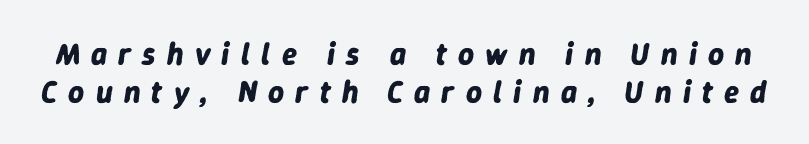
A typesetter would call this heavily tracked-out type. On the weight axis this lands at bold, roughly 700. Think of a printed novel: that variable character pitch is what you see here. Just letters on the line, the space beneath them empty.
